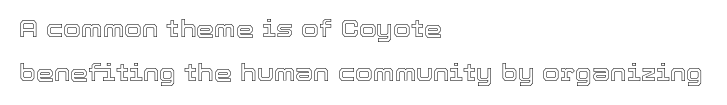
{"italic": "no", "underline": "no", "align": "left", "line_spacing": "loose", "line_spacing_ratio": 1.91, "letter_spacing": "normal", "letter_spacing_em": 0.0, "glyph_px": 23}
